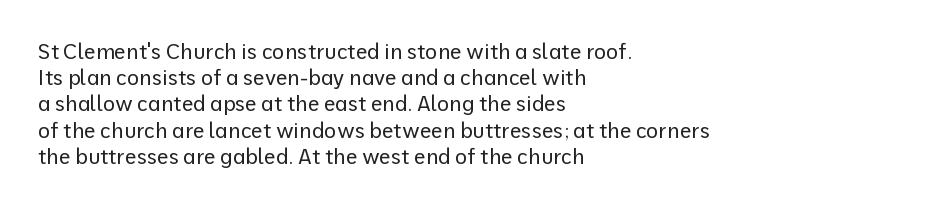
Does extra space separate the letters? No, they use regular spacing. Layout note: lines flush left. The area under the type is left untouched. This reads as an unemphasized weight, regular at the heaviest. This is roman type, the default non-slanted kind. Vertical spacing — default.
